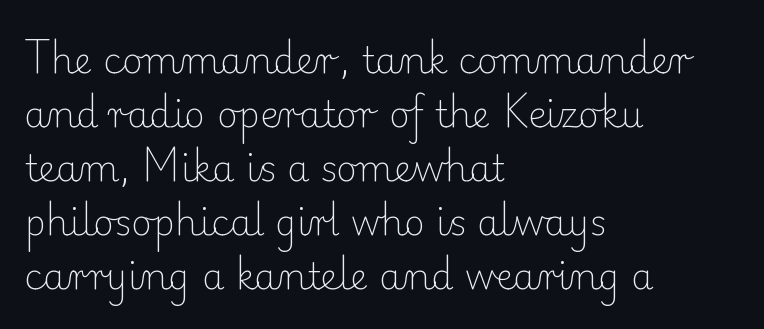
Small tapered or slab feet sit at the stroke ends, so this counts as serif. The letterforms sit shoulder to shoulder at normal distance. Ink coverage per letter is moderate at most. Leading matches the norm, producing a regular column.
